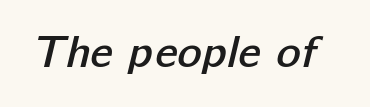
The image shows 46 px semibold sans-serif type; set normal letter spacing, not underlined; low stroke contrast and a medium x-height.
